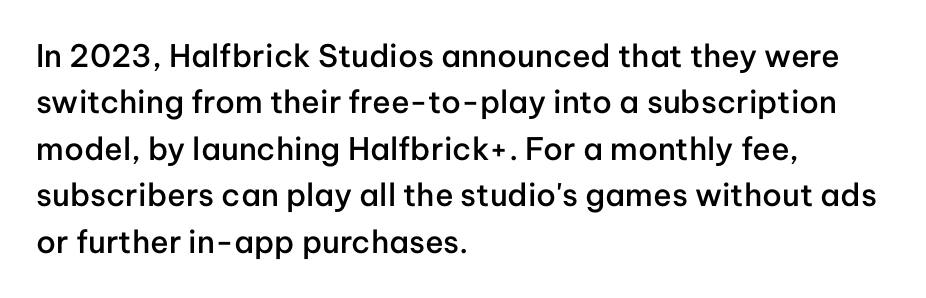
Here the designer chose a conventional face with non-uniform glyph widths. The passage is arranged the way most books set body copy — flush left. Nobody drew a line under any word here. A roman cut, with each character standing at attention.
